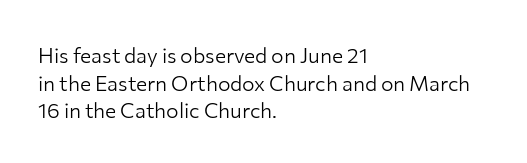
The image shows 21 px text type, upright; set left-aligned, normal line spacing (1.31x), normal letter spacing, not underlined.
